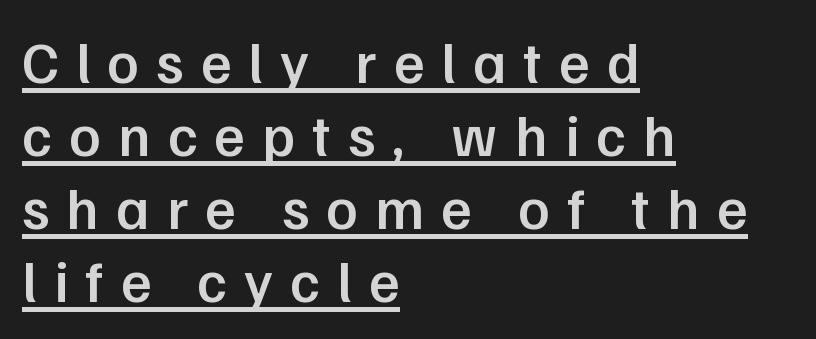
Q: Is the text bold? A: Semi-bold.
Q: Is the text italic (slanted)? A: No, it is upright.
Q: Is the typeface a serif or a sans-serif typeface? A: Sans-serif.
Q: Is the text underlined? A: Yes.
Q: How is the paragraph aligned? A: Left-aligned.
Q: Is the spacing between letters normal or unusually wide? A: Unusually wide.
Q: Width (condensed, normal, or wide)? A: Normal.
Q: Stroke contrast? A: Low.
Q: x-height? A: Medium.
Q: Monospaced? A: No.
